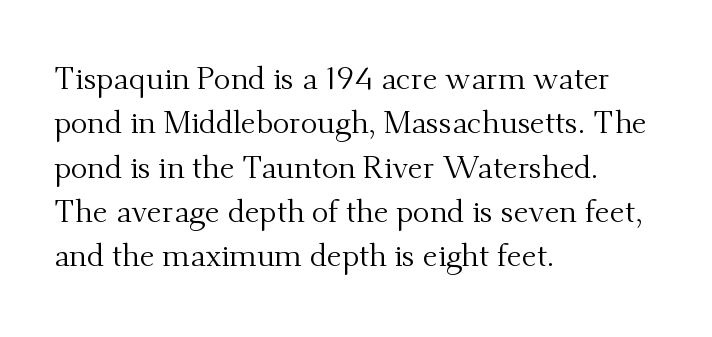
Inter-character spacing is left at the font's built-in metrics. This sample keeps an unexceptional amount of space between lines. A typesetter would call this proportional, since set widths differ per character. The string is rendered with underlining switched off. Classification — serif.
